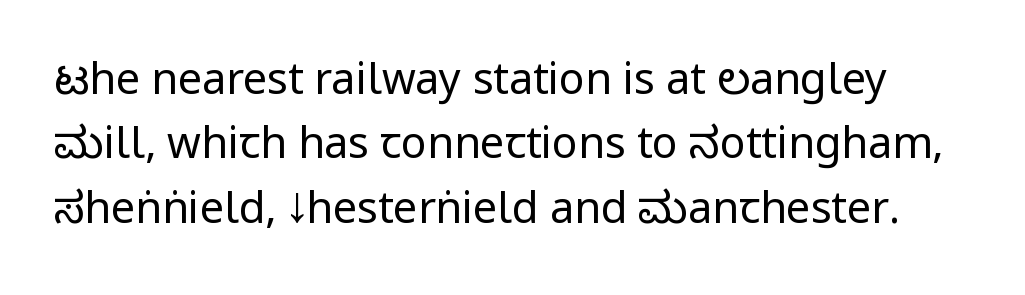
Q: Is the text bold? A: No.
Q: Is the text italic (slanted)? A: No, it is upright.
Q: Is the typeface a serif or a sans-serif typeface? A: Sans-serif.
Q: Is the text underlined? A: No.
Q: Is the spacing between letters normal or unusually wide? A: Normal.
Q: Is the spacing between lines tight, normal or loose? A: Normal.
Q: Width (condensed, normal, or wide)? A: Condensed.
Q: Stroke contrast? A: Low.
Q: x-height? A: Large.
Q: Monospaced? A: No.
